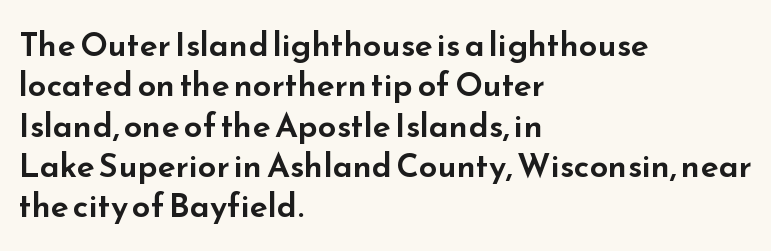
{"serif": "no", "italic": "no", "width": "wide", "stroke_contrast": "low", "x_height": "small", "monospaced": "no", "underline": "no", "align": "left", "line_spacing_ratio": 1.22, "letter_spacing": "normal", "letter_spacing_em": 0.0, "glyph_px": 33}
